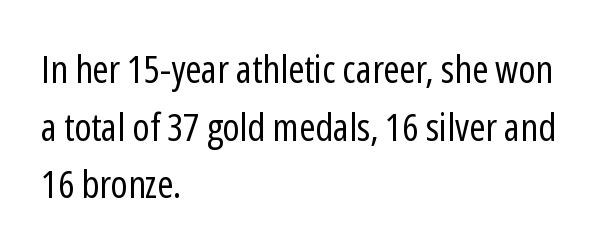
Q: Is the text bold? A: No.
Q: Is the text italic (slanted)? A: No, it is upright.
Q: Is the typeface a serif or a sans-serif typeface? A: Sans-serif.
Q: Is the text underlined? A: No.
Q: How is the paragraph aligned? A: Left-aligned.
Q: Is the spacing between letters normal or unusually wide? A: Normal.
Q: Is the spacing between lines tight, normal or loose? A: Normal.
Q: Width (condensed, normal, or wide)? A: Condensed.
Q: Stroke contrast? A: Low.
Q: x-height? A: Medium.
Q: Monospaced? A: No.
